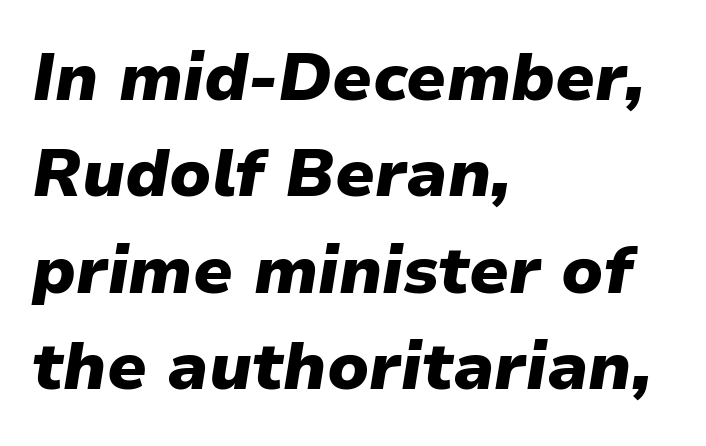
The horizontal fit of the characters is conventional and even. These lines carry a lot of weight — the face is fully bold. Looks like regular typesetting: each glyph gets only the width it needs. Quick note: interline space is typical. Check the space under the baseline: it is left empty. The rag falls on the right side of this text block.
